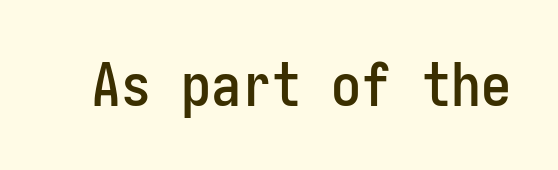
The image shows 60 px condensed sans-serif type, upright; set normal letter spacing, not underlined; low stroke contrast and a medium x-height.
